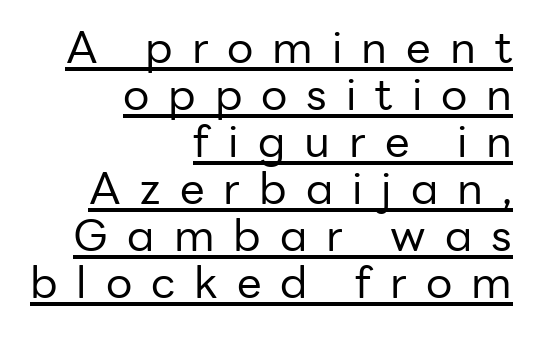
The image shows 44 px regular-weight sans-serif type, upright; set right-aligned, tight line spacing (1.07x), unusually wide letter spacing (+0.43 em), underlined; low stroke contrast and a medium x-height.
